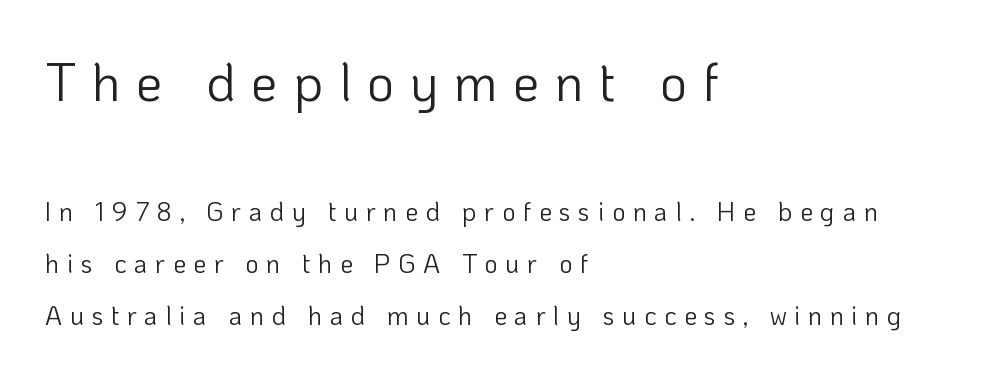
Compared with typical body copy, the letter spacing here is much looser. Bigger letters appear in the top chunk; the bottom chunk is reduced. Typographically, this falls in the sans-serif category. In CSS terms this would be text-align: left. Has an underline been added? It has not.
